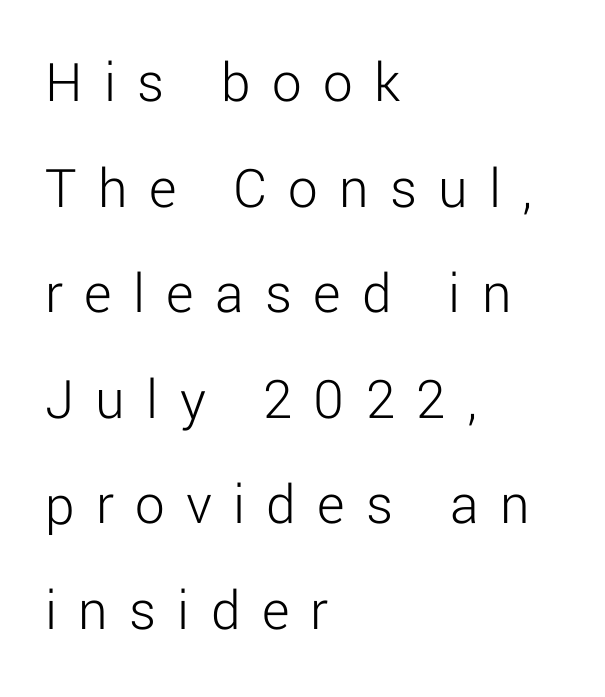
The image shows 59 px light sans-serif type, upright; set left-aligned, line spacing 1.79x, unusually wide letter spacing (+0.36 em), not underlined; low stroke contrast and a medium x-height.
